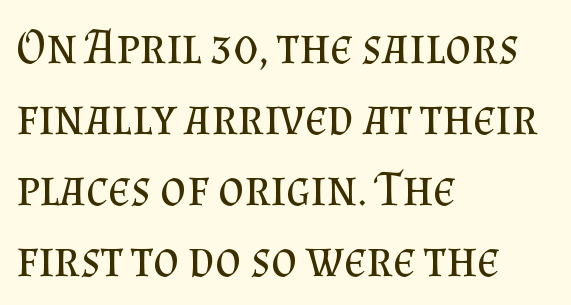
The image shows 50 px regular-weight serif type, upright; set left-aligned, normal line spacing (1.42x), normal letter spacing, not underlined; medium stroke contrast and a small x-height.
